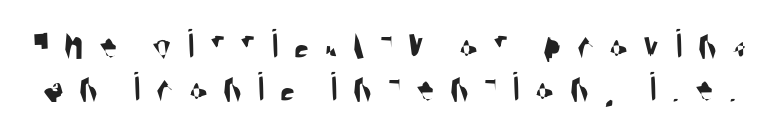
Q: Is the typeface a serif or a sans-serif typeface? A: Sans-serif.
Q: Is the text underlined? A: No.
Q: Is the spacing between letters normal or unusually wide? A: Unusually wide.
Q: Is the spacing between lines tight, normal or loose? A: Tight.
Q: Width (condensed, normal, or wide)? A: Condensed.
Q: Stroke contrast? A: Medium.
Q: x-height? A: Large.
Q: Monospaced? A: No.
